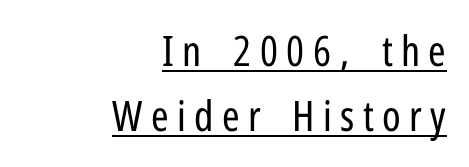
Beneath each row of characters lies a ruled line. Tracking value appears strongly positive — letters spread wide. Typographically, this falls in the sans-serif category. This sample has the flowing, uneven cadence of proportional lettering. Honestly, the row spacing looks completely unremarkable.
